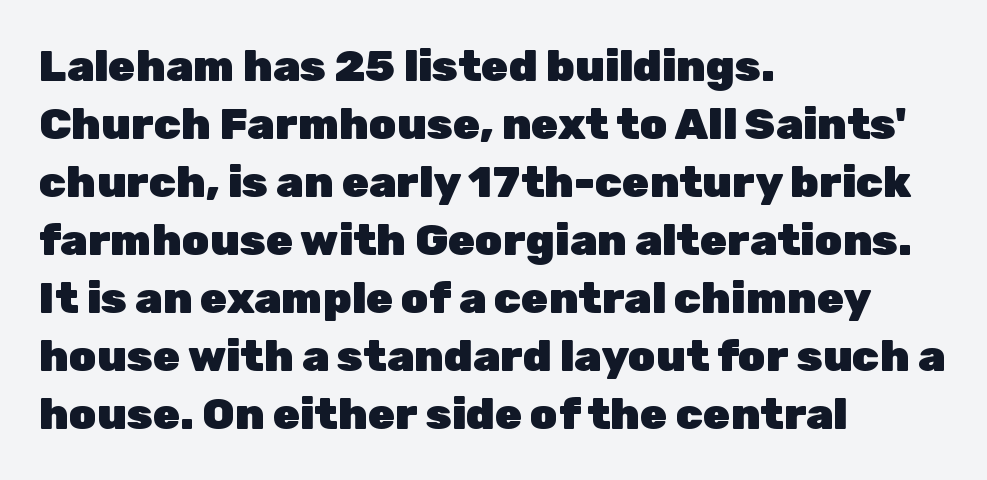
The image shows 44 px heavy sans-serif type, upright; set left-aligned, normal line spacing (1.32x), normal letter spacing, not underlined; low stroke contrast and a medium x-height.
